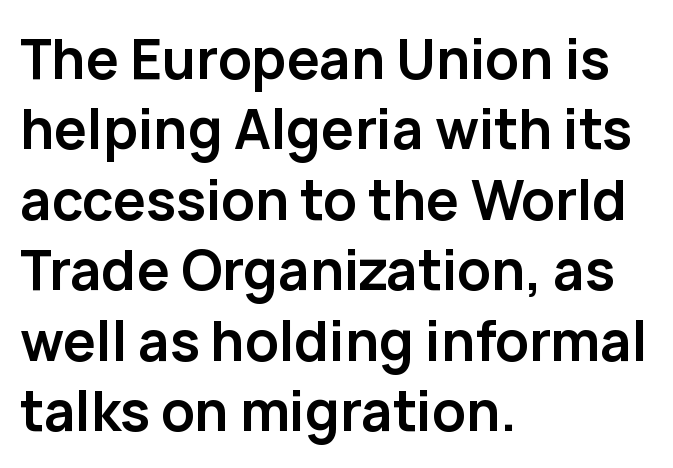
Q: Is the text bold? A: Yes.
Q: Is the text italic (slanted)? A: No, it is upright.
Q: Is the typeface a serif or a sans-serif typeface? A: Sans-serif.
Q: Is the text underlined? A: No.
Q: How is the paragraph aligned? A: Left-aligned.
Q: Is the spacing between letters normal or unusually wide? A: Normal.
Q: Is the spacing between lines tight, normal or loose? A: Normal.
Q: Width (condensed, normal, or wide)? A: Normal.
Q: Stroke contrast? A: Low.
Q: x-height? A: Medium.
Q: Monospaced? A: No.
